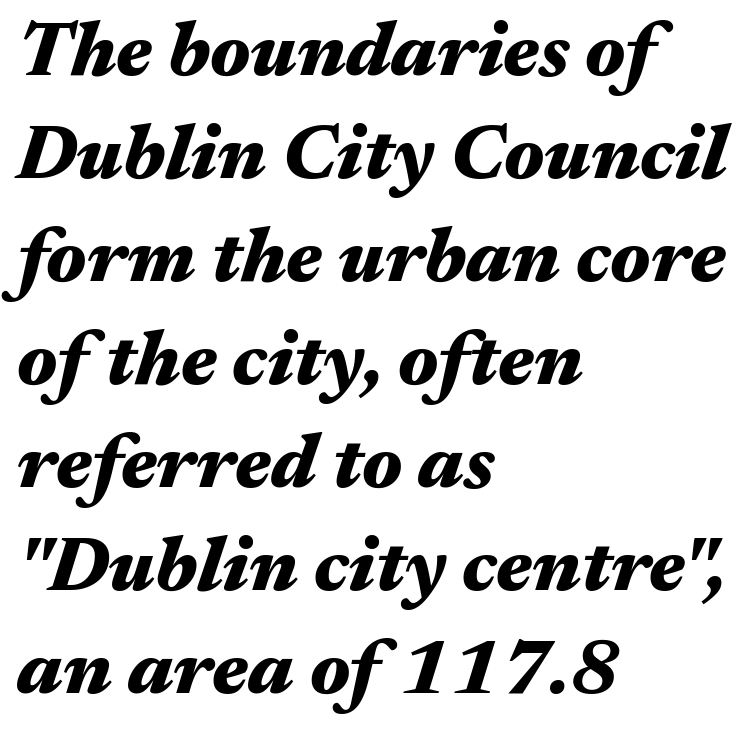
Honestly, the row spacing looks completely unremarkable. Notice how the passage keeps a crisp vertical edge on the left only. In terms of posture, this sample is oblique. Do the characters align in a grid? No, the font is proportional.
